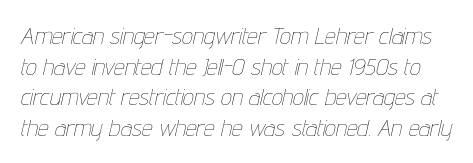
The image shows 24 px text type, italic (leaning right); set normal line spacing (1.28x), normal letter spacing, not underlined.
